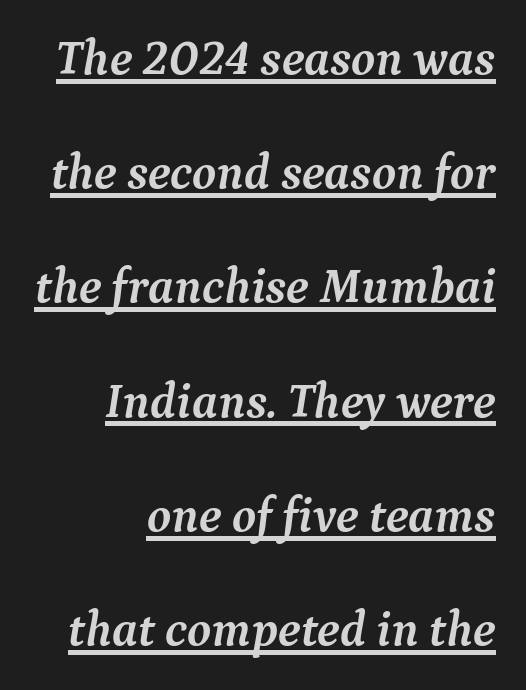
In CSS terms this would be text-align: right. Notice how thick the strokes are: this is what a full bold looks like. Like a heading marked for emphasis, these lines bear an underscore. Designer's note — italics engaged.
